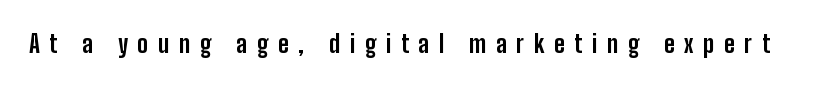
Q: Is the text bold? A: Yes.
Q: Is the text italic (slanted)? A: No, it is upright.
Q: Is the text underlined? A: No.
Q: Is the spacing between letters normal or unusually wide? A: Unusually wide.
